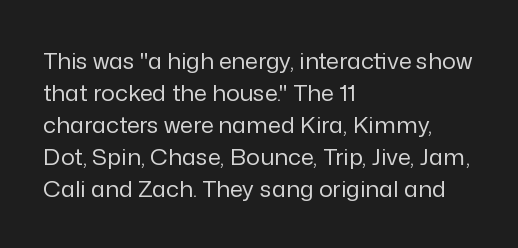
Q: Is the text bold? A: No.
Q: Is the text italic (slanted)? A: No, it is upright.
Q: Is the text underlined? A: No.
Q: How is the paragraph aligned? A: Left-aligned.
Q: Is the spacing between letters normal or unusually wide? A: Normal.
Q: Is the spacing between lines tight, normal or loose? A: Normal.
